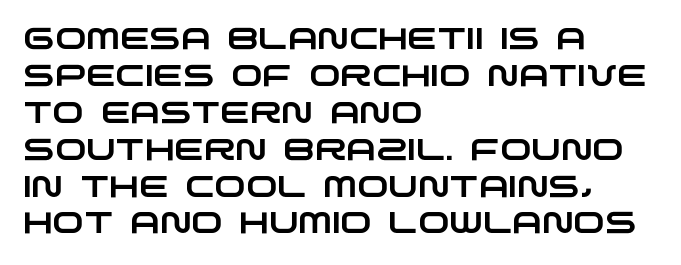
The letters carry no serifs — their stems end cleanly without finishing strokes. Descenders are the only things crossing below the line. Letter spacing: default. Character widths vary here, with narrow letters taking less room than wide ones. Teacher's note: observe the even left margin — that is flush-left alignment.
